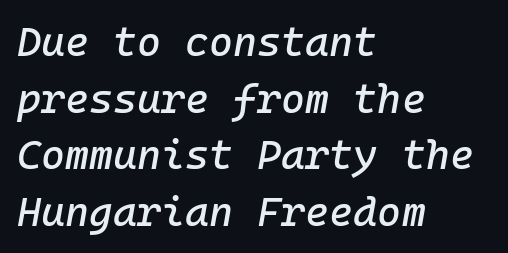
{"italic": "yes", "lean": "right", "slant_degrees": 10, "width": "normal", "stroke_contrast": "low", "x_height": "medium", "monospaced": "yes", "underline": "no", "align": "left", "line_spacing": "normal", "line_spacing_ratio": 1.38, "letter_spacing": "normal", "letter_spacing_em": 0.0, "glyph_px": 41}
